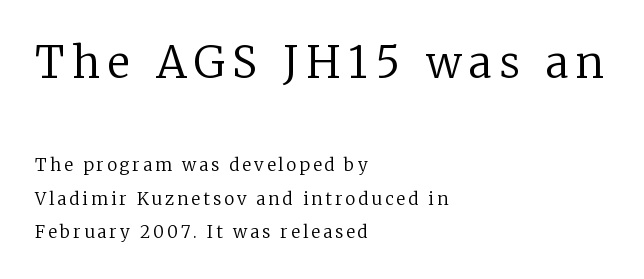
Note: serifs present on the glyphs. A bare baseline throughout the passage. Looks like regular typesetting: each glyph gets only the width it needs. The passage shown is not bold in any degree.
